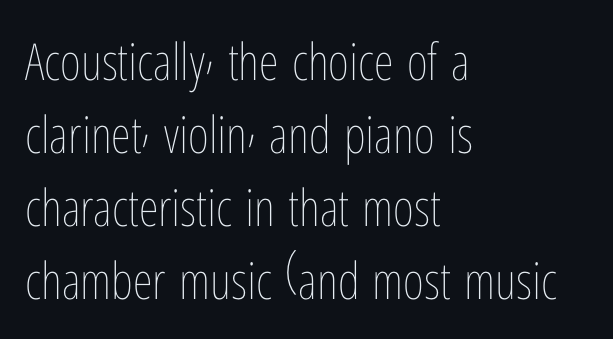
The image shows 51 px thin, condensed type, upright; set left-aligned, normal line spacing (1.43x), normal letter spacing, not underlined; low stroke contrast and a medium x-height.
